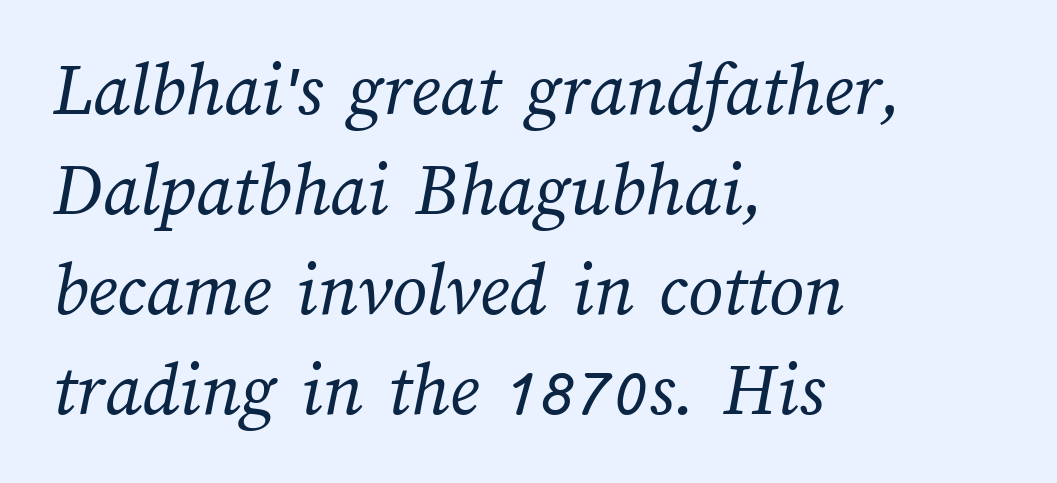
The image shows 77 px regular-weight type; set left-aligned, normal line spacing (1.3x), normal letter spacing, not underlined; medium stroke contrast and a medium x-height.
